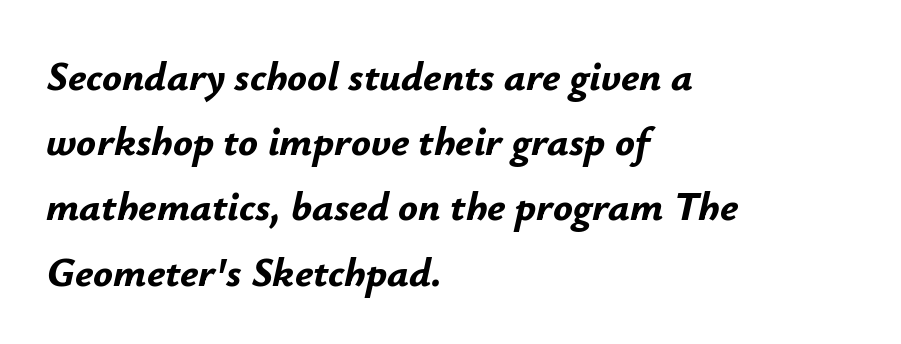
{"italic": "yes", "lean": "right", "slant_degrees": 12, "bold": "yes", "weight": "bold", "width": "normal", "stroke_contrast": "low", "x_height": "small", "monospaced": "no", "underline": "no", "align": "left", "line_spacing": "normal", "line_spacing_ratio": 1.59, "letter_spacing": "normal", "letter_spacing_em": 0.0, "glyph_px": 41}
